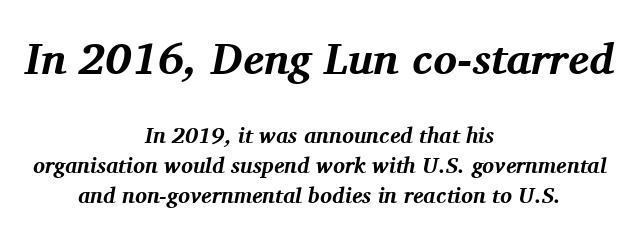
Note the varied advance widths — an 'i' is clearly narrower than an 'm'. Look at the glyph heights: the upper group is clearly the bigger setting. The rendering applies a slant to the glyphs. A clean baseline with only descenders dipping below it.
